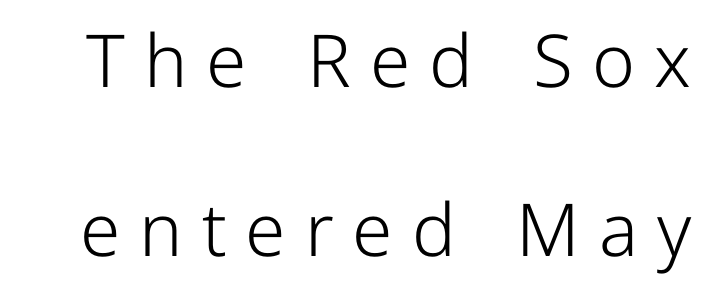
{"serif": "no", "italic": "no", "bold": "no", "weight": "light", "width": "normal", "stroke_contrast": "low", "x_height": "medium", "monospaced": "no", "underline": "no", "line_spacing": "loose", "line_spacing_ratio": 2.32, "letter_spacing": "wide", "letter_spacing_em": 0.26, "glyph_px": 73}
